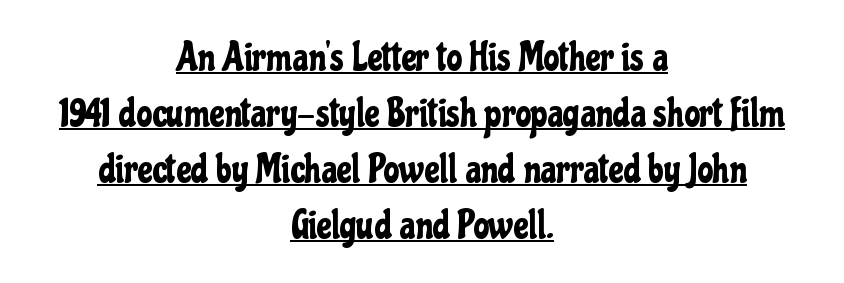
Q: Is the text italic (slanted)? A: No, it is upright.
Q: Is the typeface a serif or a sans-serif typeface? A: Sans-serif.
Q: Is the text underlined? A: Yes.
Q: How is the paragraph aligned? A: Centered.
Q: Is the spacing between letters normal or unusually wide? A: Normal.
Q: Is the spacing between lines tight, normal or loose? A: Normal.
Q: Width (condensed, normal, or wide)? A: Condensed.
Q: Stroke contrast? A: Low.
Q: x-height? A: Medium.
Q: Monospaced? A: No.
